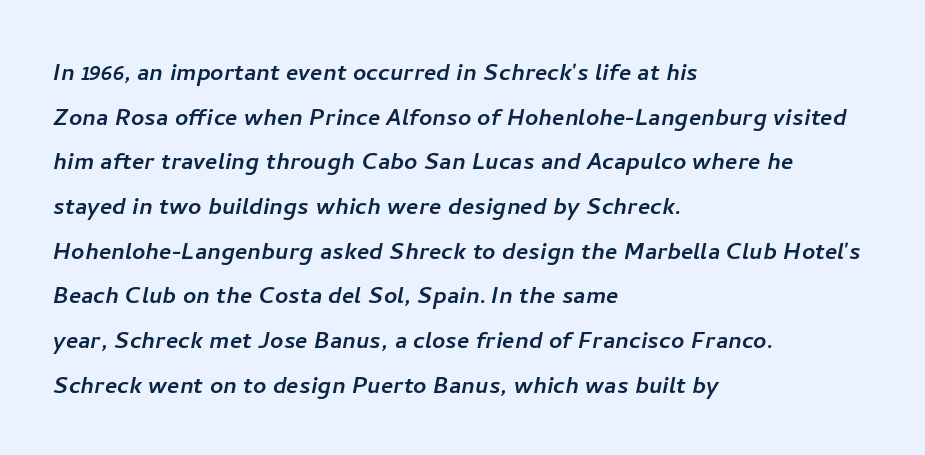
Proportional: the letters do not fall into vertical columns. Quick note: interline space is typical. A classic flush-left, rag-right setting is used for this passage. The letters carry no serifs — their stems end cleanly without finishing strokes.
